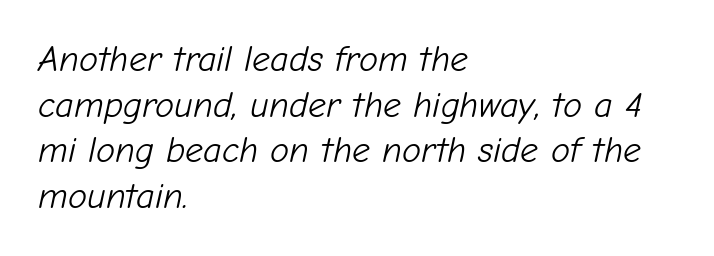
Q: Is the text bold? A: No.
Q: Is the text italic (slanted)? A: Yes, it leans right by about 12 degrees.
Q: Is the text underlined? A: No.
Q: How is the paragraph aligned? A: Left-aligned.
Q: Is the spacing between letters normal or unusually wide? A: Normal.
Q: Is the spacing between lines tight, normal or loose? A: Normal.
Q: Width (condensed, normal, or wide)? A: Normal.
Q: Stroke contrast? A: Low.
Q: x-height? A: Medium.
Q: Monospaced? A: No.
